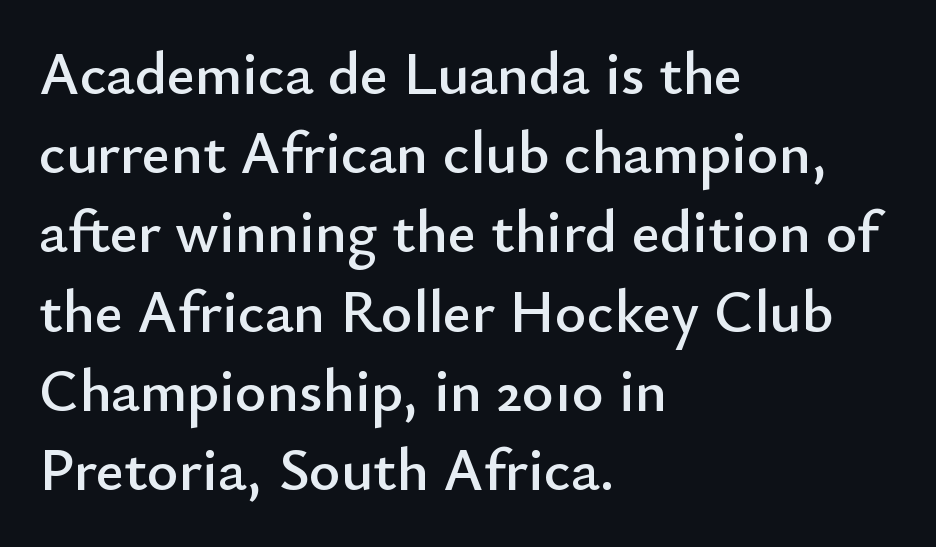
The image shows 60 px sans-serif type, upright; set left-aligned, normal line spacing (1.32x), normal letter spacing, not underlined; low stroke contrast and a small x-height.
